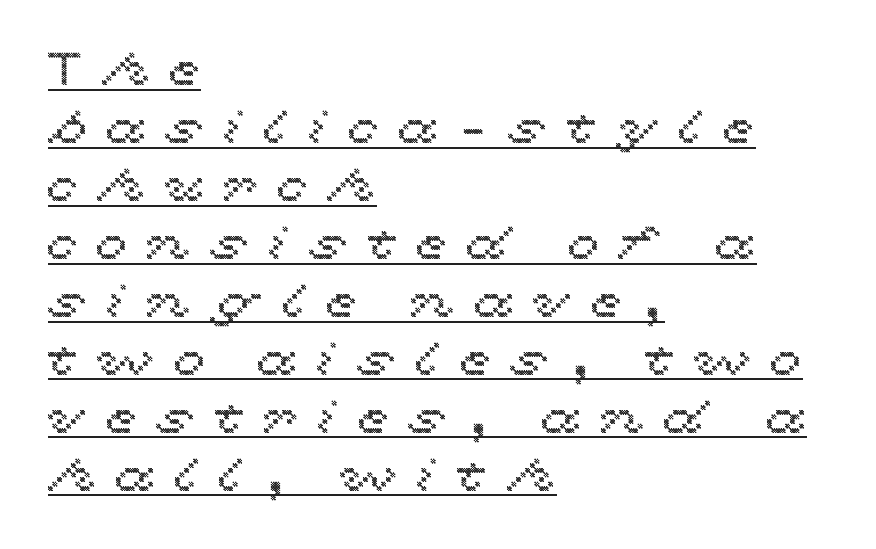
Compared with typical body copy, the letter spacing here is much looser. One glance says typical: line gaps are just what's usual. The rendered words wear a rule along their underside. Is this a fixed-width face? No — the glyphs have proportional, varying widths. Compared with a centered layout, this one pins lines to the left instead.
